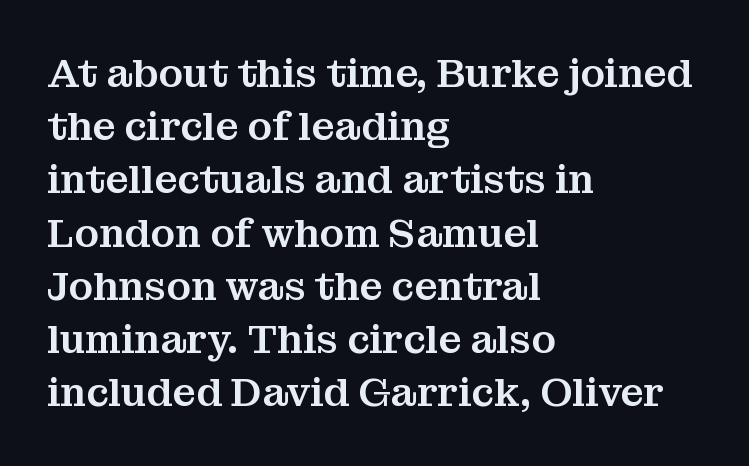
{"serif": "yes", "italic": "no", "width": "normal", "stroke_contrast": "medium", "x_height": "medium", "monospaced": "no", "underline": "no", "align": "left", "line_spacing": "normal", "line_spacing_ratio": 1.33, "letter_spacing": "normal", "letter_spacing_em": 0.0, "glyph_px": 40}
